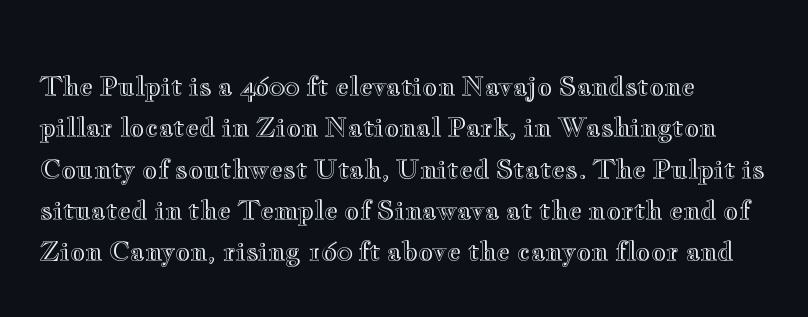
Glance below the letters and you will spot only blank space. The gaps between neighbouring characters are ordinary and unremarkable. Successive baselines arrive at the customary interval. Ordinary non-slanted type is in use.
